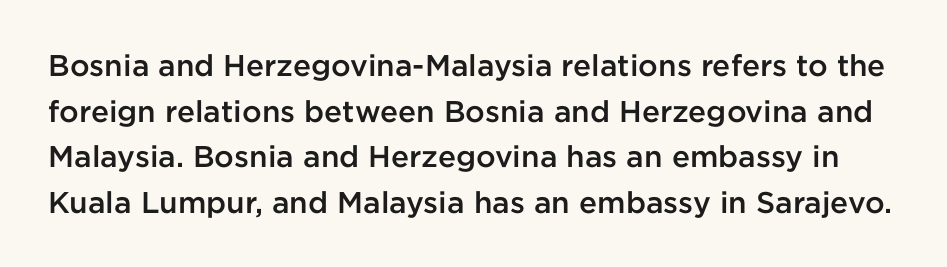
Proportional: the letters do not fall into vertical columns. Standard letterfit; no display-style spreading of the glyphs. The typesetting leans somewhat heavy: a semibold. The letters stand upright; this is a roman face. Letters rest on an invisible, unmarked baseline.
